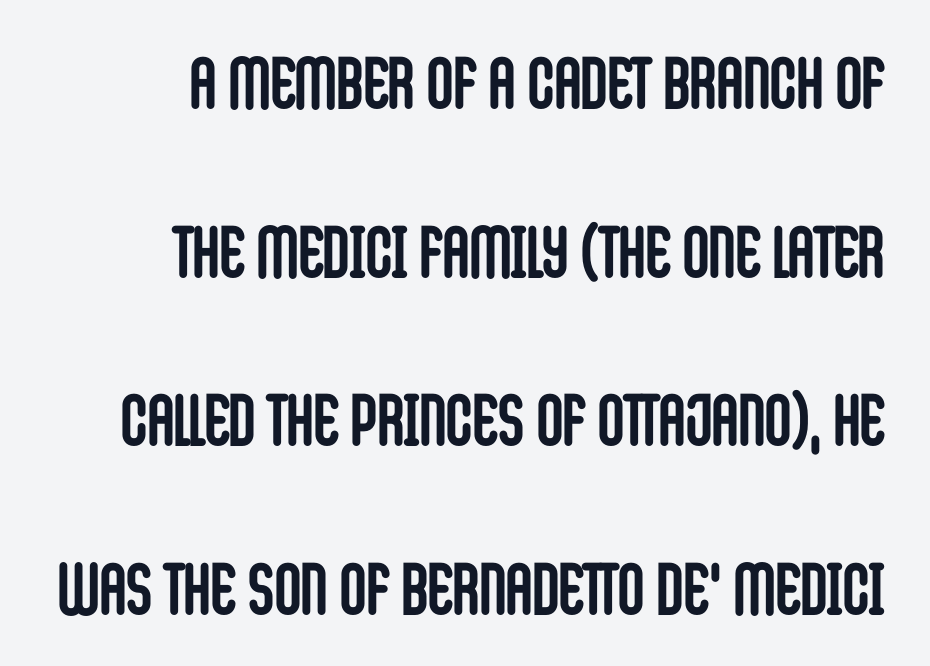
Q: Is the text bold? A: Yes.
Q: Is the text italic (slanted)? A: No, it is upright.
Q: Is the typeface a serif or a sans-serif typeface? A: Sans-serif.
Q: Is the text underlined? A: No.
Q: How is the paragraph aligned? A: Right-aligned.
Q: Is the spacing between letters normal or unusually wide? A: Normal.
Q: Is the spacing between lines tight, normal or loose? A: Loose.
Q: Width (condensed, normal, or wide)? A: Condensed.
Q: Stroke contrast? A: Low.
Q: x-height? A: Large.
Q: Monospaced? A: No.
